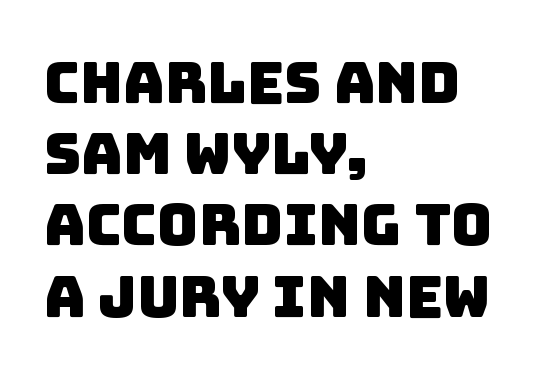
The image shows 57 px sans-serif type; set left-aligned, normal line spacing (1.25x), normal letter spacing, not underlined; low stroke contrast and a large x-height.
